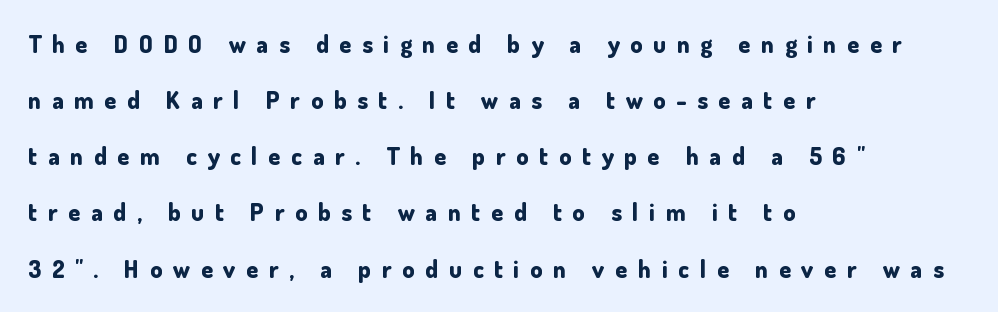
Someone cranked the tracking dial way up on this one. Is the type bold? Yes — the strokes are clearly thick and heavy. This sample is left-justified, so line endings fall wherever the words run out. The space beneath each line is pristine and unruled.
